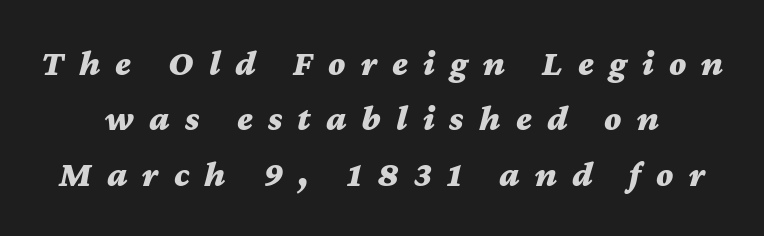
The image shows 36 px bold, wide type, italic (leaning right); set normal line spacing (1.54x), unusually wide letter spacing (+0.42 em), not underlined; medium stroke contrast and a medium x-height.
